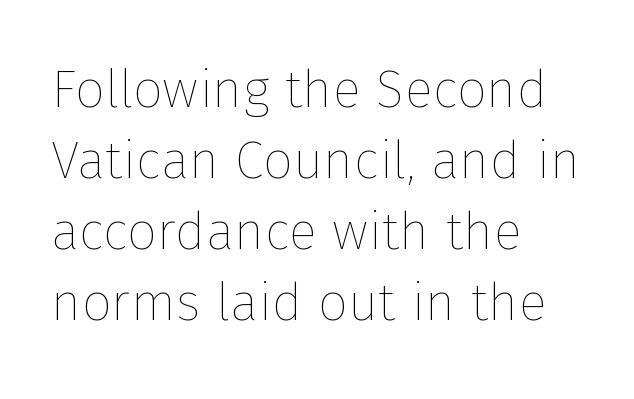
{"italic": "no", "bold": "no", "weight": "thin", "width": "normal", "stroke_contrast": "low", "x_height": "medium", "monospaced": "no", "underline": "no", "align": "left", "line_spacing": "normal", "line_spacing_ratio": 1.34, "letter_spacing": "normal", "letter_spacing_em": 0.0, "glyph_px": 53}
